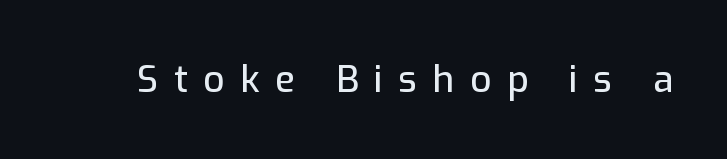
The image shows 37 px sans-serif type, upright; set unusually wide letter spacing (+0.42 em), not underlined; low stroke contrast and a medium x-height.
